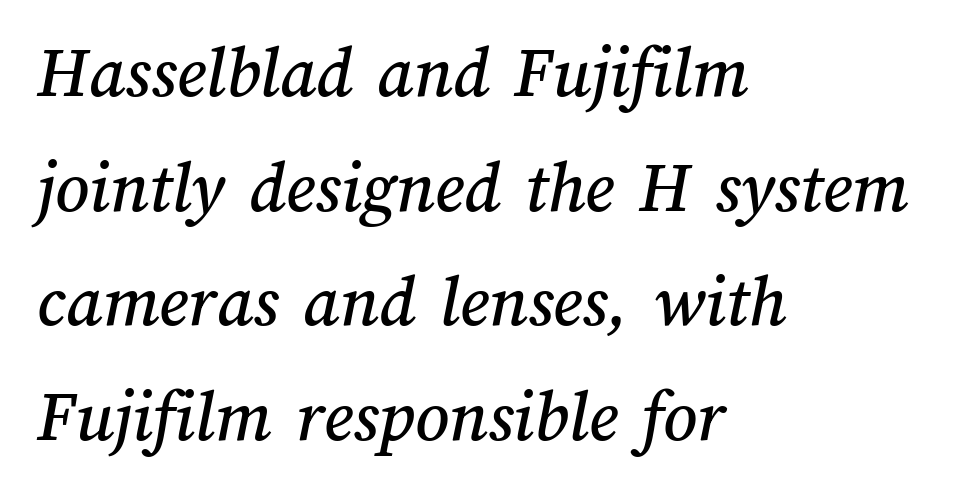
The image shows 74 px text type; set left-aligned, normal line spacing (1.55x), normal letter spacing, not underlined; medium stroke contrast and a medium x-height.
